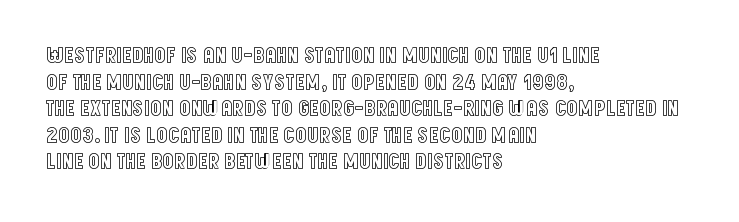
The image shows 22 px text type, upright; set left-aligned, line spacing 1.21x, normal letter spacing, not underlined.
